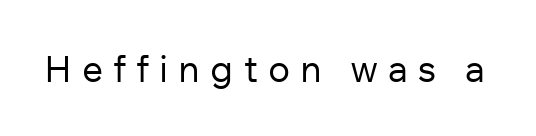
This rendering features lettering with no underline. The passage shown has open, widely tracked lettering throughout. When letters stand straight like this, we call the style roman or upright. Examine the stroke ends and you'll find no serifs. Do the characters align in a grid? No, the font is proportional. Is this a heavy cut? Hardly; it is regular or lighter.
